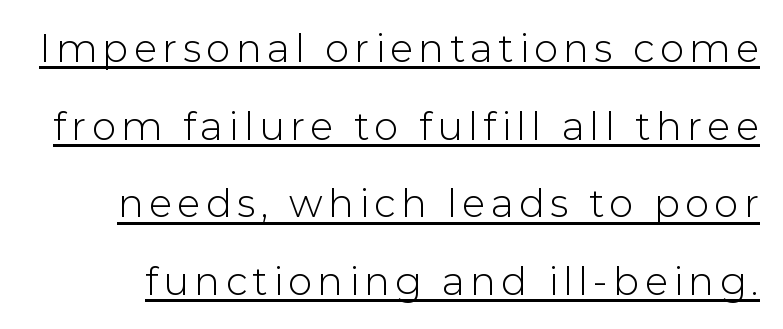
No italicization has been applied; the sample stays upright. Do the characters align in a grid? No, the font is proportional. A great deal of white space separates one row of letters from the next. A sans-serif font was chosen for this passage. Quick note: underline on.
